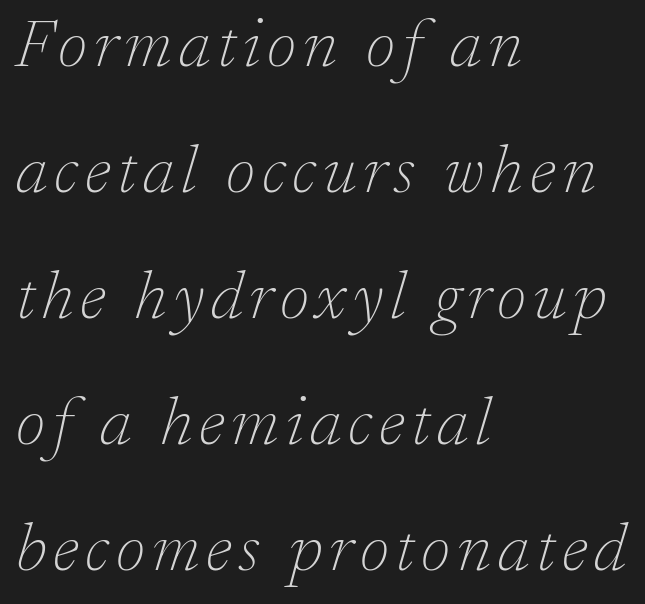
The image shows 67 px thin serif type, italic (leaning right); set left-aligned, line spacing 1.88x, not underlined; low stroke contrast and a medium x-height.
